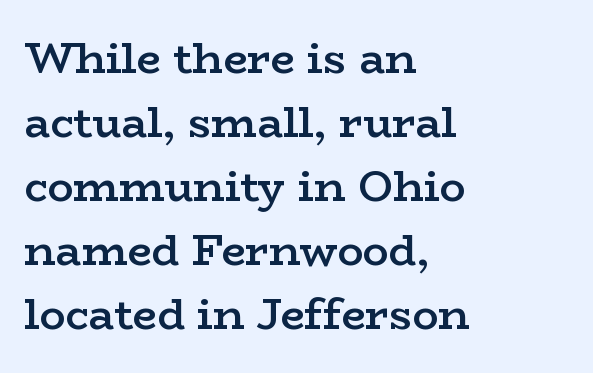
Q: Is the text bold? A: Semi-bold.
Q: Is the text italic (slanted)? A: No, it is upright.
Q: Is the typeface a serif or a sans-serif typeface? A: Serif.
Q: Is the text underlined? A: No.
Q: How is the paragraph aligned? A: Left-aligned.
Q: Is the spacing between letters normal or unusually wide? A: Normal.
Q: Is the spacing between lines tight, normal or loose? A: Normal.
Q: Width (condensed, normal, or wide)? A: Wide.
Q: Stroke contrast? A: Low.
Q: x-height? A: Medium.
Q: Monospaced? A: No.
